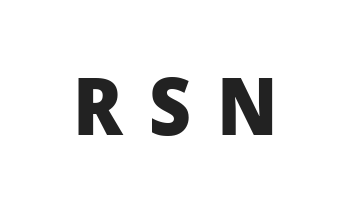
Q: Is the text bold? A: Yes.
Q: Is the text italic (slanted)? A: No, it is upright.
Q: Is the typeface a serif or a sans-serif typeface? A: Sans-serif.
Q: Is the text underlined? A: No.
Q: Is the spacing between letters normal or unusually wide? A: Unusually wide.
Q: Width (condensed, normal, or wide)? A: Normal.
Q: Stroke contrast? A: Low.
Q: x-height? A: Medium.
Q: Monospaced? A: No.
